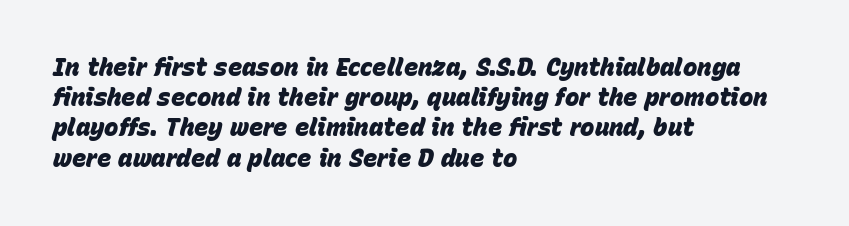
Q: Is the text bold? A: Yes.
Q: Is the text italic (slanted)? A: Yes, it leans right by about 15 degrees.
Q: Is the text underlined? A: No.
Q: How is the paragraph aligned? A: Left-aligned.
Q: Is the spacing between letters normal or unusually wide? A: Normal.
Q: Is the spacing between lines tight, normal or loose? A: Normal.
